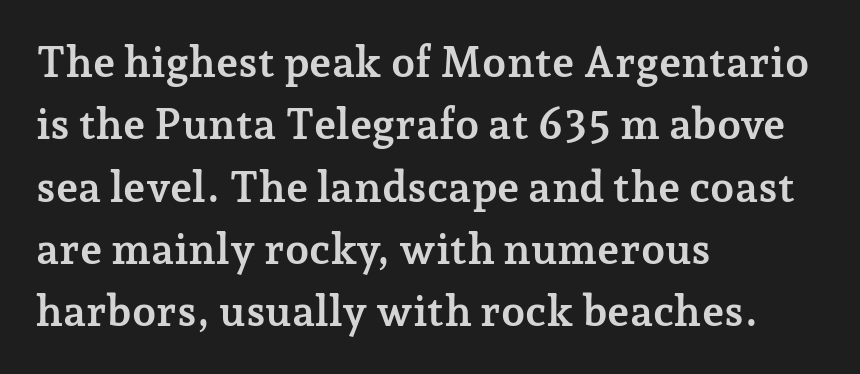
The image shows 43 px semibold serif type, upright; set left-aligned, normal line spacing (1.45x), normal letter spacing, not underlined; low stroke contrast and a medium x-height.
